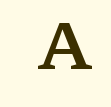
Q: Is the text bold? A: Semi-bold.
Q: Is the text italic (slanted)? A: No, it is upright.
Q: Is the typeface a serif or a sans-serif typeface? A: Serif.
Q: Is the text underlined? A: No.
Q: Width (condensed, normal, or wide)? A: Wide.
Q: Stroke contrast? A: Low.
Q: x-height? A: Medium.
Q: Monospaced? A: No.
